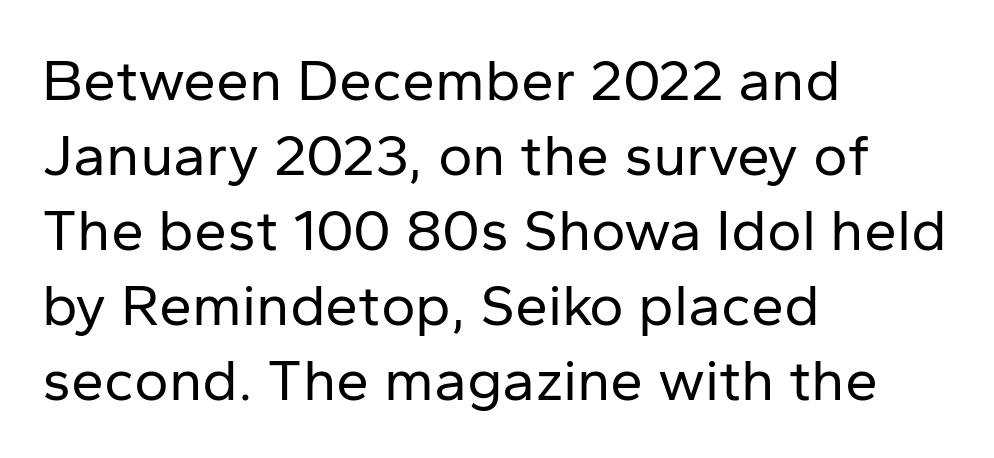
Q: Is the text bold? A: No.
Q: Is the text italic (slanted)? A: No, it is upright.
Q: Is the typeface a serif or a sans-serif typeface? A: Sans-serif.
Q: Is the text underlined? A: No.
Q: How is the paragraph aligned? A: Left-aligned.
Q: Is the spacing between letters normal or unusually wide? A: Normal.
Q: Is the spacing between lines tight, normal or loose? A: Normal.
Q: Width (condensed, normal, or wide)? A: Normal.
Q: Stroke contrast? A: Low.
Q: x-height? A: Medium.
Q: Monospaced? A: No.
